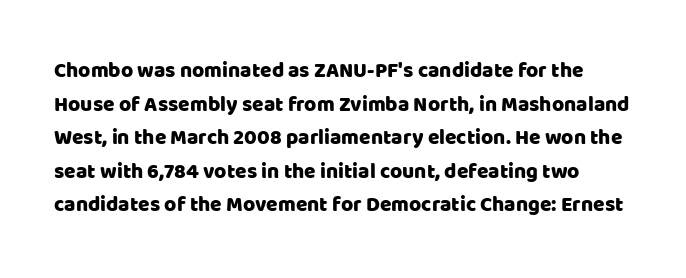
Q: Is the text italic (slanted)? A: No, it is upright.
Q: Is the text underlined? A: No.
Q: Is the spacing between letters normal or unusually wide? A: Normal.
Q: Is the spacing between lines tight, normal or loose? A: Normal.
